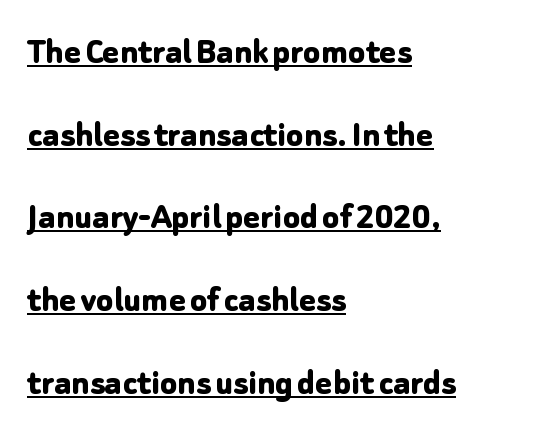
The image shows 39 px bold sans-serif type, upright; set left-aligned, loose line spacing (2.12x), normal letter spacing, underlined; low stroke contrast and a medium x-height.
